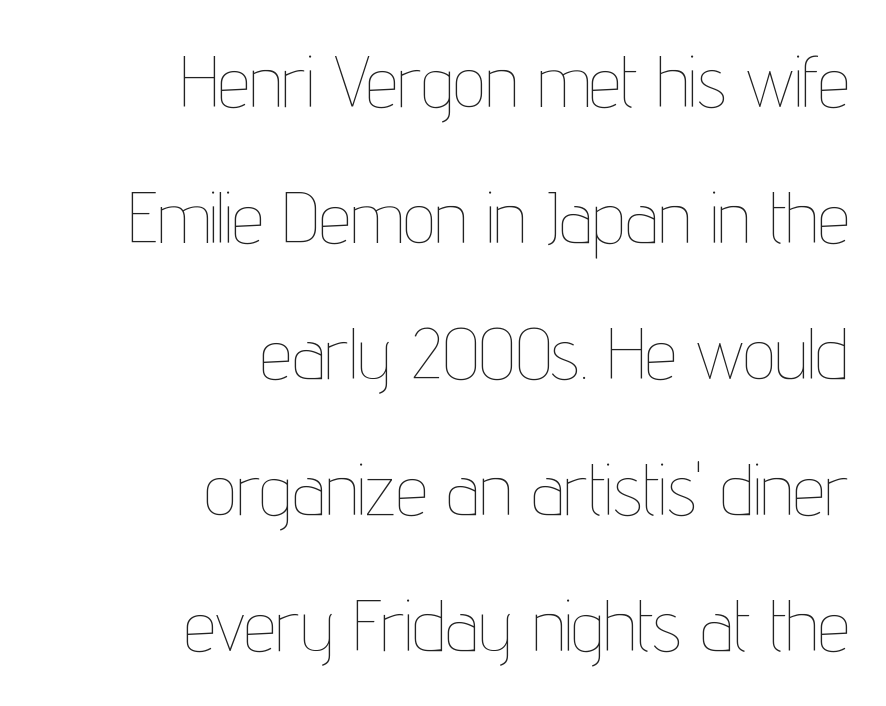
{"italic": "no", "bold": "no", "weight": "thin", "width": "condensed", "stroke_contrast": "low", "x_height": "medium", "monospaced": "no", "underline": "no", "align": "right", "line_spacing_ratio": 1.89, "letter_spacing": "normal", "letter_spacing_em": 0.0, "glyph_px": 72}
